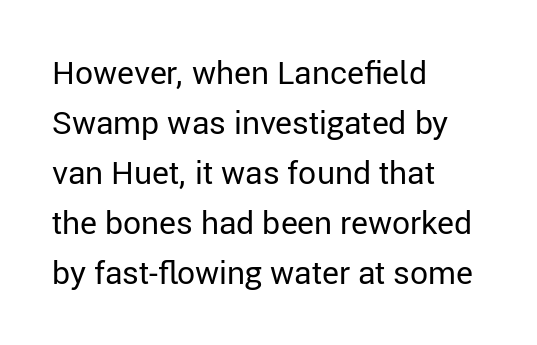
Spacing verdict: proportional, widths tailored to each character. Posture: upright roman. Each word holds together tightly as a unit, with standard inter-letter gaps. Decoration check: the copy has no underline. The typesetting does not lean heavy: it is not bold. The text was rendered using a sans face with plain stroke endings.
